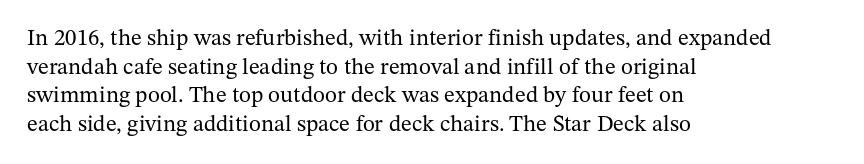
Q: Is the text bold? A: No.
Q: Is the text italic (slanted)? A: No, it is upright.
Q: Is the text underlined? A: No.
Q: How is the paragraph aligned? A: Left-aligned.
Q: Is the spacing between letters normal or unusually wide? A: Normal.
